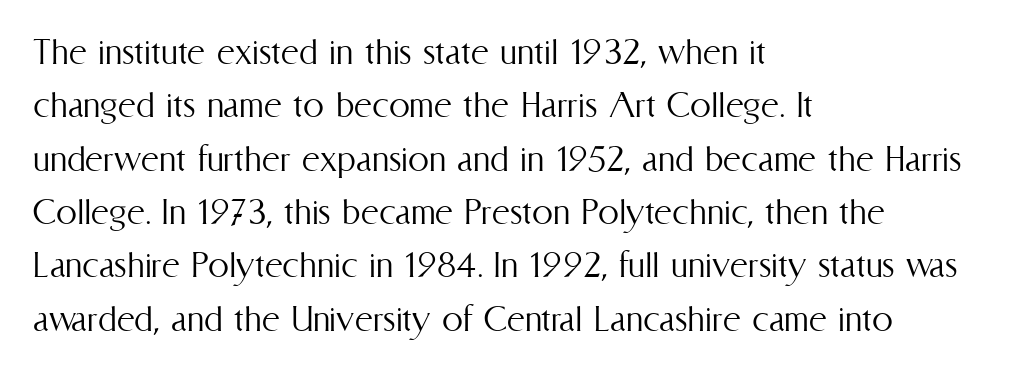
Q: Is the text bold? A: No.
Q: Is the text italic (slanted)? A: No, it is upright.
Q: Is the text underlined? A: No.
Q: How is the paragraph aligned? A: Left-aligned.
Q: Is the spacing between letters normal or unusually wide? A: Normal.
Q: Is the spacing between lines tight, normal or loose? A: Normal.
Q: Width (condensed, normal, or wide)? A: Condensed.
Q: Stroke contrast? A: Medium.
Q: x-height? A: Medium.
Q: Monospaced? A: No.
